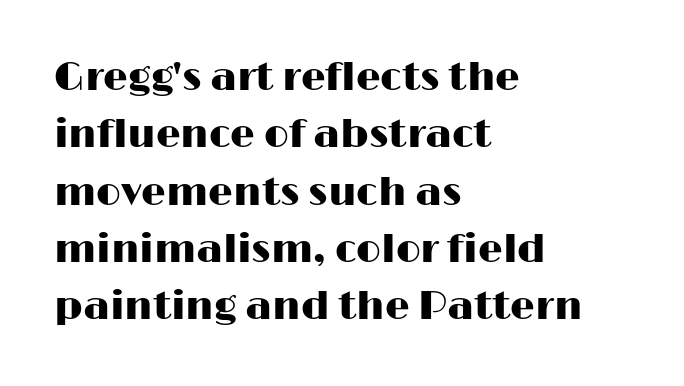
The image shows 39 px wide sans-serif type, upright; set left-aligned, normal line spacing (1.47x), normal letter spacing, not underlined; high stroke contrast and a medium x-height.
